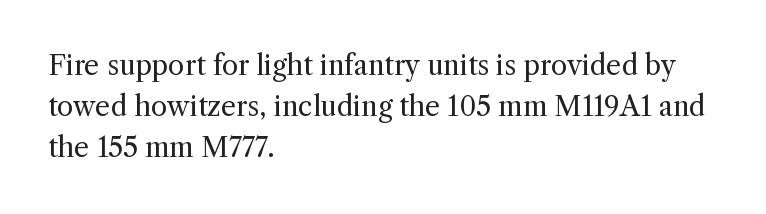
The image shows 27 px text type, upright; set left-aligned, normal line spacing (1.52x), normal letter spacing, not underlined.
